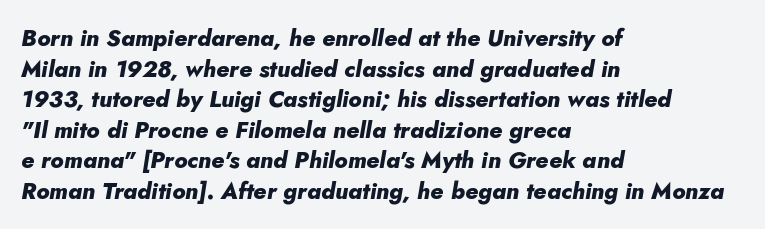
The image shows 23 px bold type, italic (leaning right); set left-aligned, normal line spacing (1.33x), normal letter spacing, not underlined.
